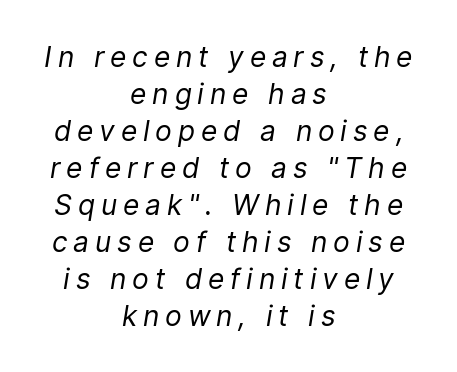
Q: Is the text bold? A: No.
Q: Is the text italic (slanted)? A: Yes, it leans right by about 9 degrees.
Q: Is the text underlined? A: No.
Q: How is the paragraph aligned? A: Centered.
Q: Is the spacing between letters normal or unusually wide? A: Unusually wide.
Q: Is the spacing between lines tight, normal or loose? A: Normal.
Q: Width (condensed, normal, or wide)? A: Normal.
Q: Stroke contrast? A: Low.
Q: x-height? A: Medium.
Q: Monospaced? A: No.
